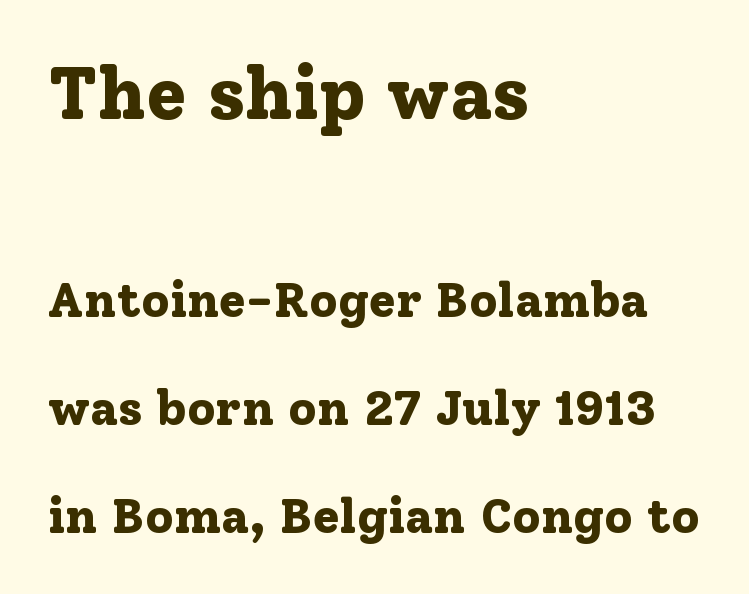
The image shows 74 px bold serif type, upright; set left-aligned, loose line spacing (2.2x), normal letter spacing, not underlined; the first (top) block is 1.51x larger; low stroke contrast and a medium x-height.
